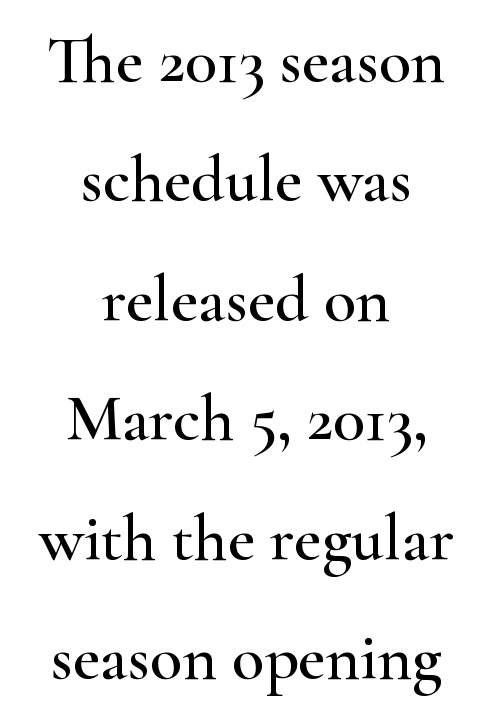
The image shows 66 px wide serif type, upright; set centered, line spacing 1.81x, normal letter spacing, not underlined; high stroke contrast and a small x-height.
